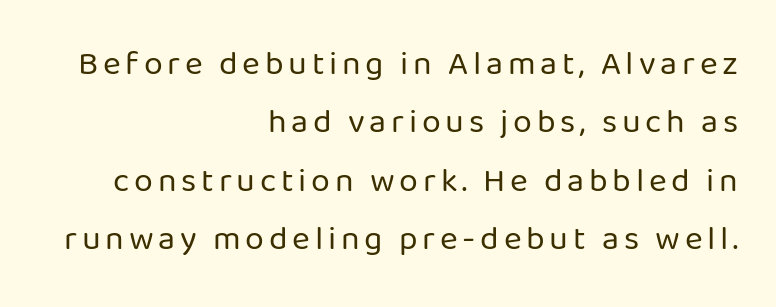
The image shows 34 px regular-weight sans-serif type, upright; set right-aligned, line spacing 1.72x, not underlined; low stroke contrast and a medium x-height.
